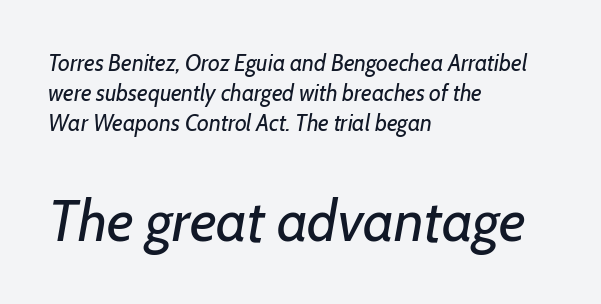
{"italic": "yes", "lean": "right", "slant_degrees": 7, "bold": "no", "weight": "regular", "width": "normal", "stroke_contrast": "low", "x_height": "medium", "monospaced": "no", "underline": "no", "align": "left", "line_spacing": "normal", "line_spacing_ratio": 1.31, "letter_spacing": "normal", "letter_spacing_em": 0.0, "larger_block": "second", "size_ratio": 2.52, "glyph_px": 58}
